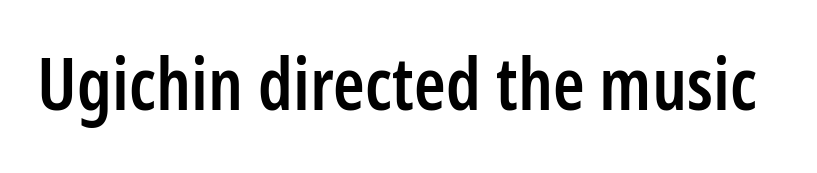
The image shows 72 px semibold, condensed sans-serif type, upright; set normal letter spacing, not underlined; low stroke contrast and a medium x-height.
